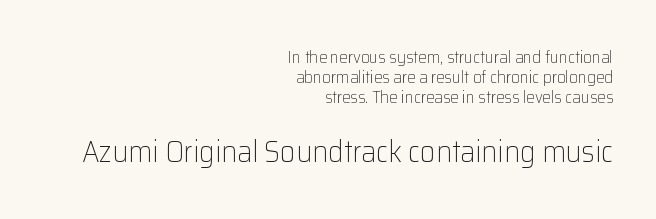
{"serif": "no", "italic": "no", "bold": "no", "weight": "light", "width": "normal", "stroke_contrast": "low", "x_height": "medium", "monospaced": "no", "underline": "no", "align": "right", "line_spacing_ratio": 1.17, "letter_spacing": "normal", "letter_spacing_em": 0.0, "larger_block": "second", "size_ratio": 1.76, "glyph_px": 30}
